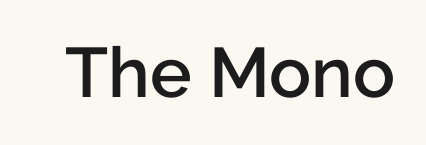
The image shows 70 px semibold sans-serif type, upright; set normal letter spacing, not underlined; low stroke contrast and a medium x-height.
